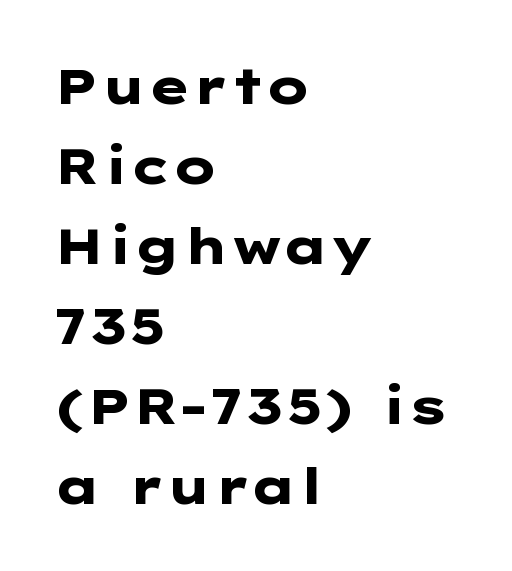
Q: Is the text bold? A: Yes.
Q: Is the text italic (slanted)? A: No, it is upright.
Q: Is the typeface a serif or a sans-serif typeface? A: Sans-serif.
Q: Is the text underlined? A: No.
Q: How is the paragraph aligned? A: Left-aligned.
Q: Is the spacing between letters normal or unusually wide? A: Normal.
Q: Is the spacing between lines tight, normal or loose? A: Normal.
Q: Width (condensed, normal, or wide)? A: Wide.
Q: Stroke contrast? A: Low.
Q: x-height? A: Medium.
